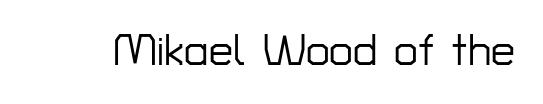
The image shows 43 px sans-serif type, upright; set normal letter spacing, not underlined; low stroke contrast and a medium x-height.
